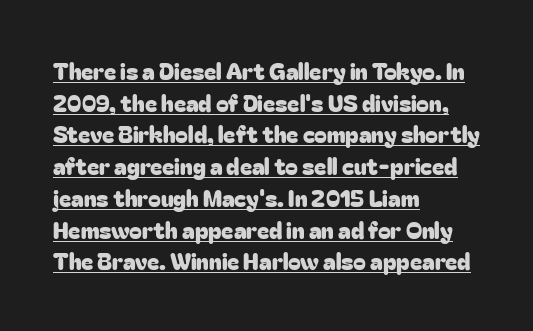
Q: Is the text italic (slanted)? A: No, it is upright.
Q: Is the text underlined? A: Yes.
Q: How is the paragraph aligned? A: Left-aligned.
Q: Is the spacing between letters normal or unusually wide? A: Normal.
Q: Is the spacing between lines tight, normal or loose? A: Normal.
